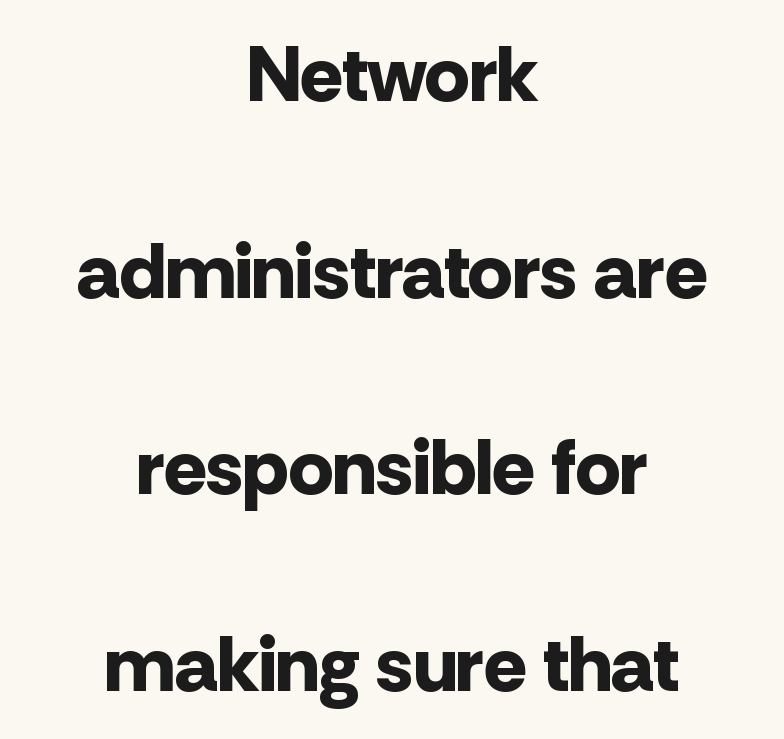
The image shows 79 px bold sans-serif type, upright; set centered, loose line spacing (2.49x), normal letter spacing, not underlined; low stroke contrast and a medium x-height.
